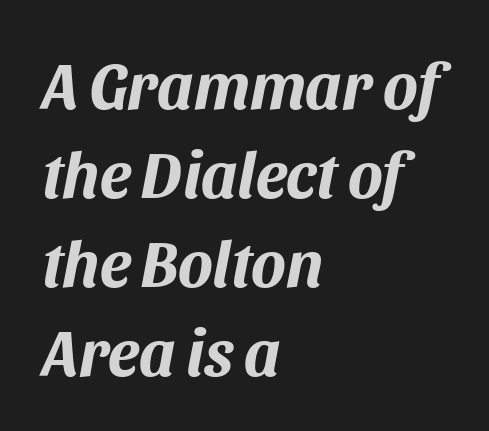
If you drew a line through each stem, it would be angled. Regarding leading, the lines here are spaced in the standard way. The ragged edge is on the right, which tells us the setting is flush left. Look at the stroke-to-counter ratio: heavy, a bold. Beneath every word, the page is bare.
